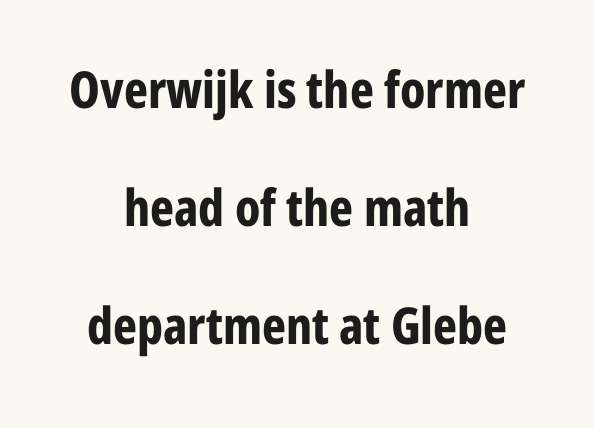
Q: Is the text bold? A: Yes.
Q: Is the text italic (slanted)? A: No, it is upright.
Q: Is the typeface a serif or a sans-serif typeface? A: Sans-serif.
Q: Is the text underlined? A: No.
Q: How is the paragraph aligned? A: Centered.
Q: Is the spacing between letters normal or unusually wide? A: Normal.
Q: Is the spacing between lines tight, normal or loose? A: Loose.
Q: Width (condensed, normal, or wide)? A: Condensed.
Q: Stroke contrast? A: Low.
Q: x-height? A: Medium.
Q: Monospaced? A: No.
